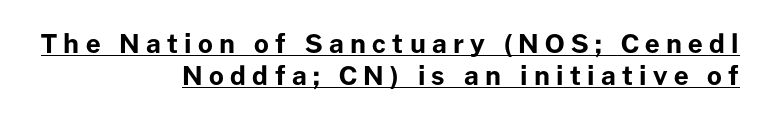
{"italic": "no", "bold": "yes", "underline": "yes", "align": "right", "line_spacing_ratio": 1.22, "letter_spacing": "wide", "letter_spacing_em": 0.24, "glyph_px": 26}
